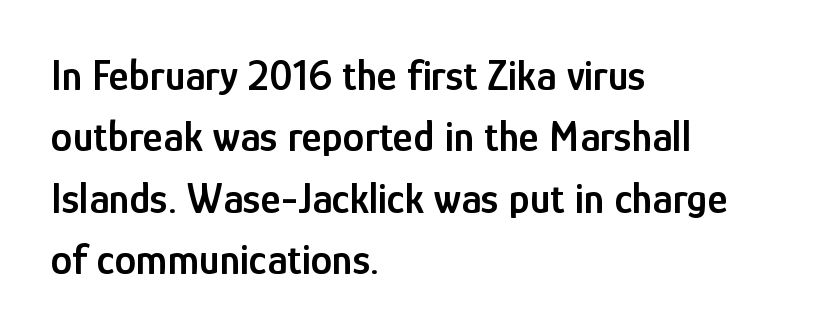
The image shows 43 px semibold, condensed sans-serif type, upright; set left-aligned, normal line spacing (1.43x), normal letter spacing, not underlined; low stroke contrast and a medium x-height.
